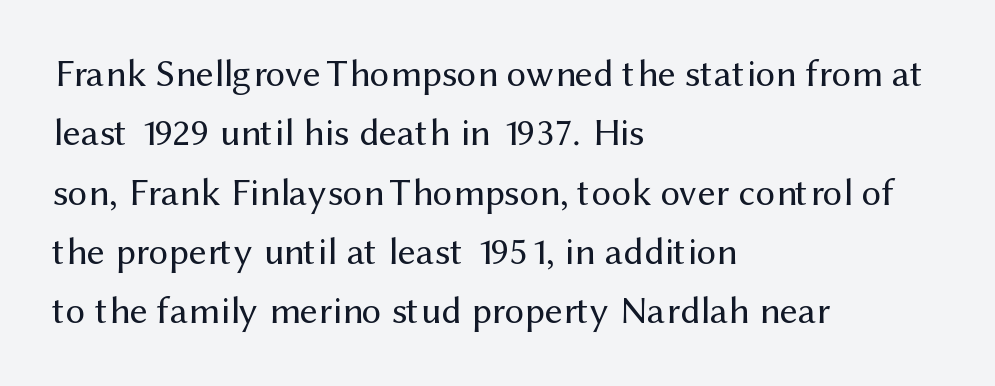
The face used here is proportionally spaced, like ordinary book or web type. Ink coverage per letter is moderate at most. It's the straight-up-and-down kind of type. There is no visible air inserted between adjacent glyphs. Check under the words: just untouched page.
